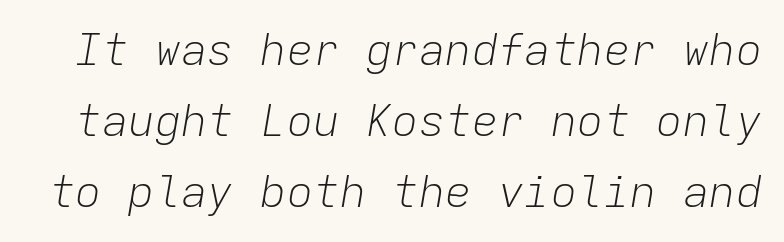
Is the letter spacing exaggerated? No — it looks like the ordinary default. These lines were composed using italics. Think of a typewriter: that constant character pitch is what you see here. The space between consecutive lines is moderate.
